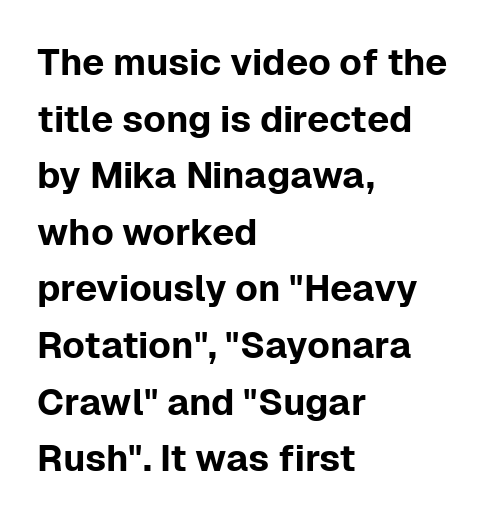
{"serif": "no", "italic": "no", "width": "normal", "stroke_contrast": "low", "x_height": "medium", "monospaced": "no", "underline": "no", "align": "left", "line_spacing": "normal", "line_spacing_ratio": 1.53, "letter_spacing": "normal", "letter_spacing_em": 0.0, "glyph_px": 37}
